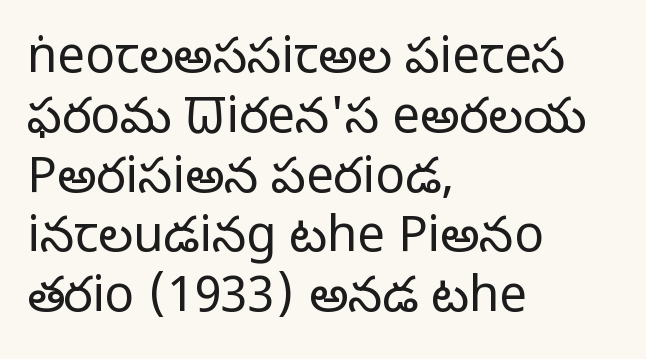
The image shows 49 px light sans-serif type, upright; set left-aligned, line spacing 1.22x, normal letter spacing, not underlined; low stroke contrast and a medium x-height.
